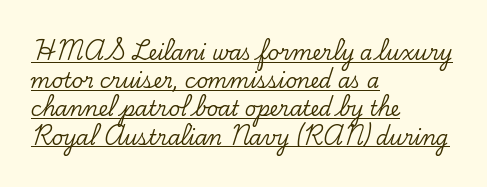
{"underline": "yes", "align": "left", "line_spacing": "normal", "line_spacing_ratio": 1.41, "letter_spacing": "normal", "letter_spacing_em": 0.0, "glyph_px": 20}
